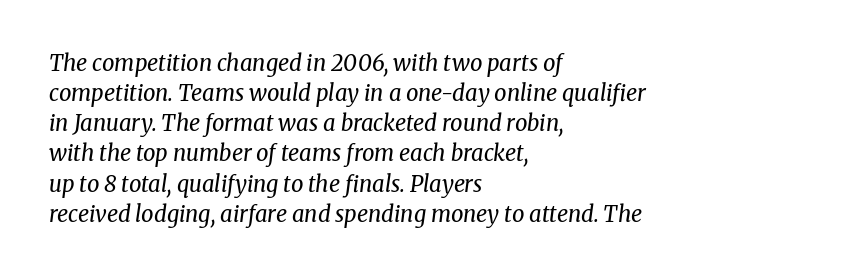
Q: Is the text bold? A: No.
Q: Is the text italic (slanted)? A: Yes, it leans right by about 8 degrees.
Q: Is the text underlined? A: No.
Q: How is the paragraph aligned? A: Left-aligned.
Q: Is the spacing between letters normal or unusually wide? A: Normal.
Q: Is the spacing between lines tight, normal or loose? A: Normal.
